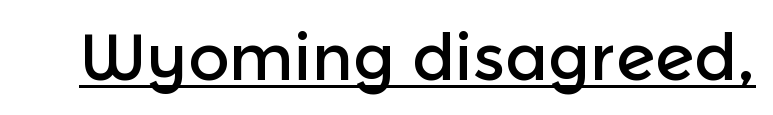
Q: Is the text italic (slanted)? A: No, it is upright.
Q: Is the typeface a serif or a sans-serif typeface? A: Sans-serif.
Q: Is the text underlined? A: Yes.
Q: Is the spacing between letters normal or unusually wide? A: Normal.
Q: Width (condensed, normal, or wide)? A: Normal.
Q: x-height? A: Medium.
Q: Monospaced? A: No.
